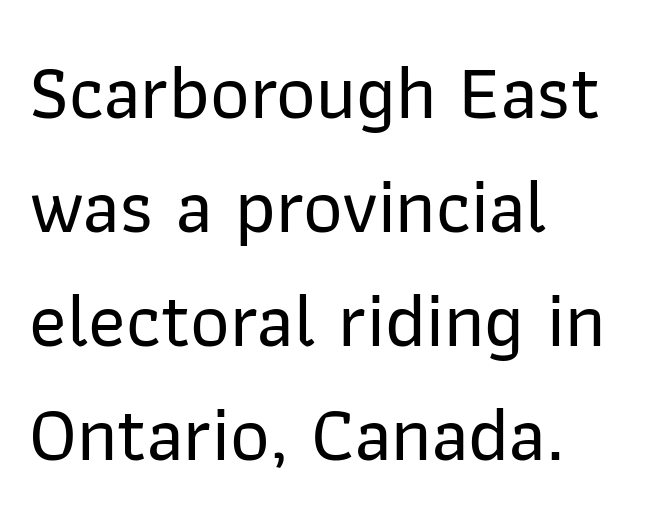
Every character sits straight up, as roman type does. Leading: standard. A classic flush-left, rag-right setting is used for this passage. No feet cap the strokes, marking this as sans-serif type. The letters sit at their default tracking, neither squeezed nor spread.
